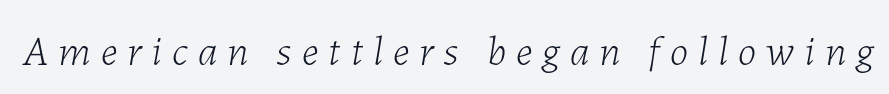
{"italic": "yes", "lean": "right", "slant_degrees": 7, "bold": "no", "weight": "light", "width": "normal", "stroke_contrast": "low", "x_height": "medium", "monospaced": "no", "underline": "no", "letter_spacing": "wide", "letter_spacing_em": 0.24, "glyph_px": 42}
